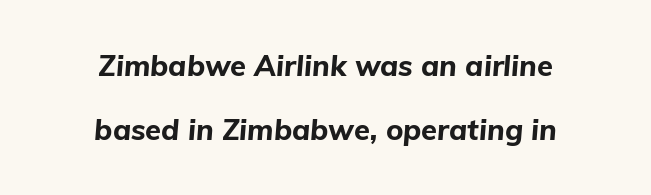
Q: Is the text bold? A: Yes.
Q: Is the text italic (slanted)? A: Yes, it leans right by about 5 degrees.
Q: Is the text underlined? A: No.
Q: How is the paragraph aligned? A: Centered.
Q: Is the spacing between letters normal or unusually wide? A: Normal.
Q: Is the spacing between lines tight, normal or loose? A: Loose.
Q: Width (condensed, normal, or wide)? A: Normal.
Q: Stroke contrast? A: Low.
Q: x-height? A: Medium.
Q: Monospaced? A: No.
